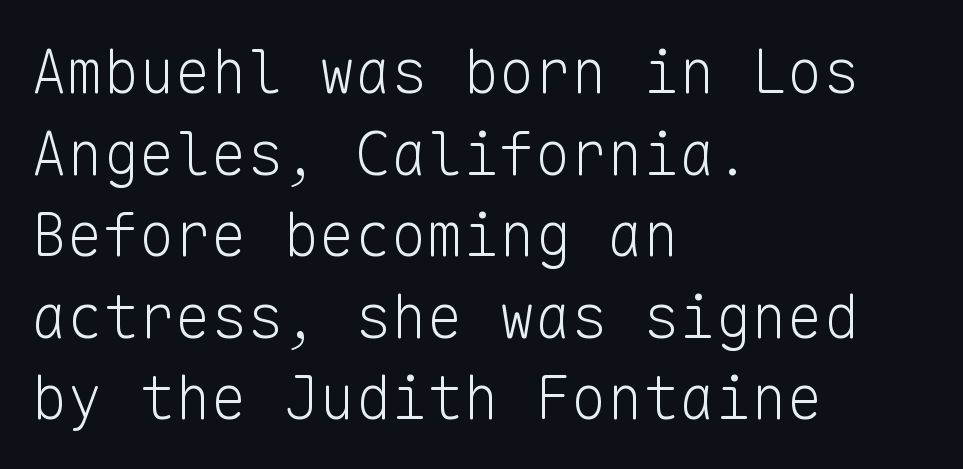
Every character here occupies the same horizontal width, giving the sample a typewriter-like rhythm. The type family on display is of the sans-serif kind. The line-height multiplier appears to be the usual default. The space beneath each line is pristine and unruled.
